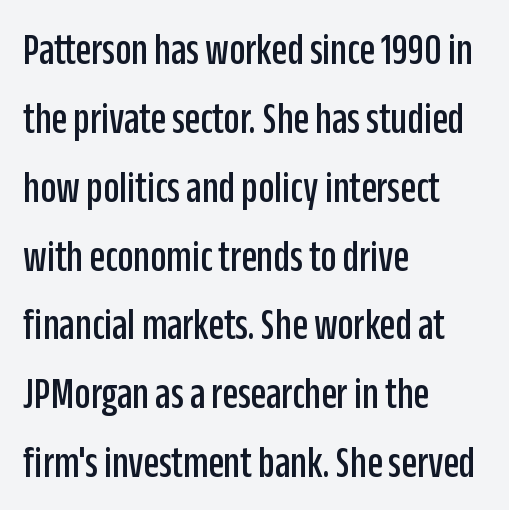
{"serif": "no", "italic": "no", "width": "condensed", "stroke_contrast": "low", "x_height": "large", "monospaced": "no", "underline": "no", "align": "left", "line_spacing": "normal", "line_spacing_ratio": 1.53, "letter_spacing": "normal", "letter_spacing_em": 0.0, "glyph_px": 45}
